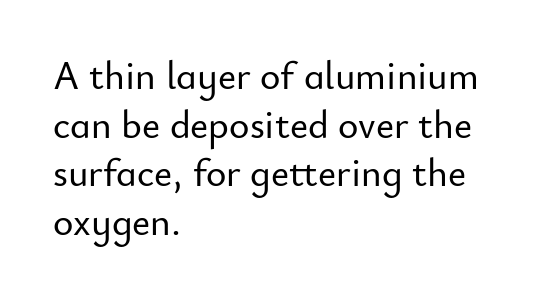
This rendering employs a face without finishing strokes, i.e., a sans-serif. Ordinary non-slanted type is in use. Which margin do the lines hug? The left one — the right edge is uneven. Do the characters align in a grid? No, the font is proportional.
